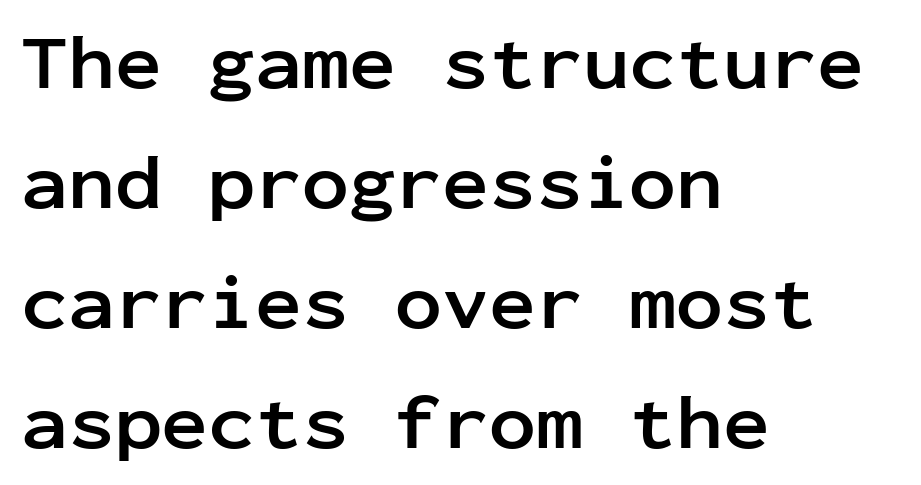
{"serif": "no", "italic": "no", "bold": "yes", "weight": "semibold", "width": "normal", "stroke_contrast": "low", "x_height": "medium", "monospaced": "yes", "underline": "no", "align": "left", "line_spacing": "normal", "line_spacing_ratio": 1.54, "letter_spacing": "normal", "letter_spacing_em": 0.0, "glyph_px": 78}
